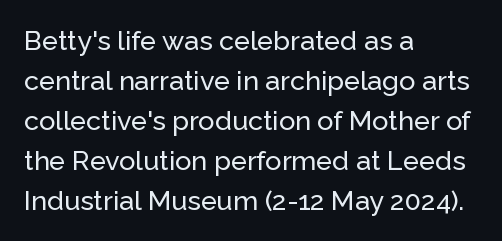
Regular leading. The zone under the glyphs is completely vacant. Italic? Not at all — the glyphs are vertical. A typesetter would call this zero additional tracking. Leftover space on each line is placed entirely after the last word.
